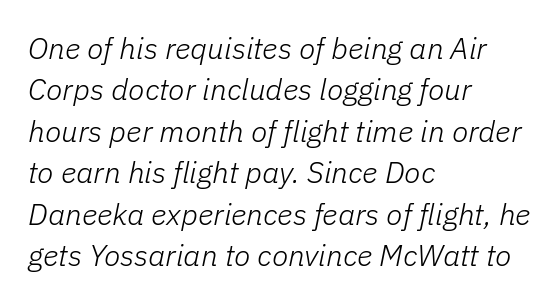
The image shows 30 px light type, italic (leaning right); set left-aligned, normal line spacing (1.38x), normal letter spacing, not underlined; low stroke contrast and a medium x-height.
